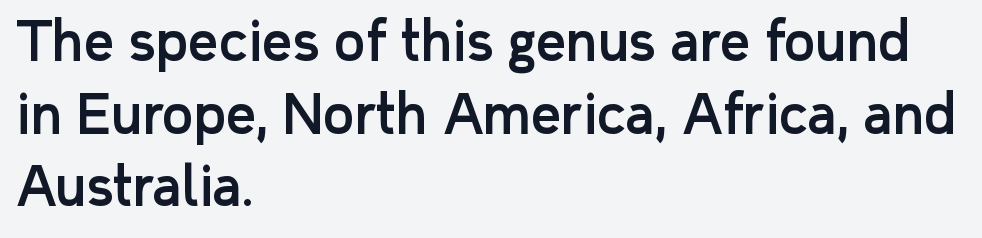
A typesetter would call this proportional, since set widths differ per character. Anything drawn beneath the words? Only blank space. Classification — sans serif. Caption: standard tracking, unaltered. Vertical spacing — default. Short and long lines alike share a common starting point at left.
